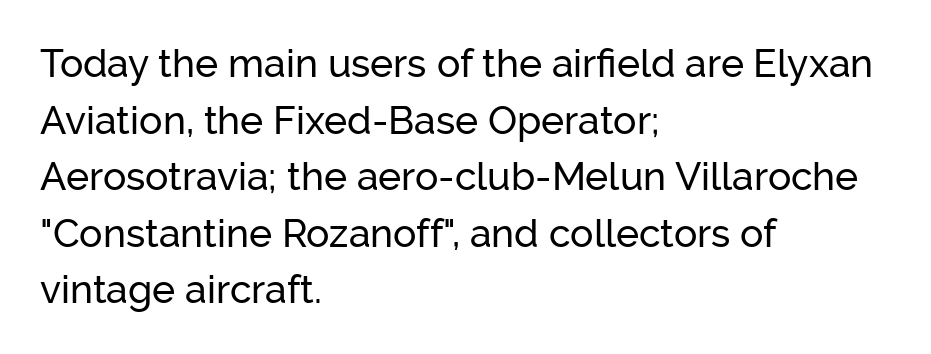
{"serif": "no", "italic": "no", "width": "normal", "stroke_contrast": "low", "x_height": "medium", "monospaced": "no", "underline": "no", "align": "left", "line_spacing": "normal", "line_spacing_ratio": 1.45, "letter_spacing": "normal", "letter_spacing_em": 0.0, "glyph_px": 39}
